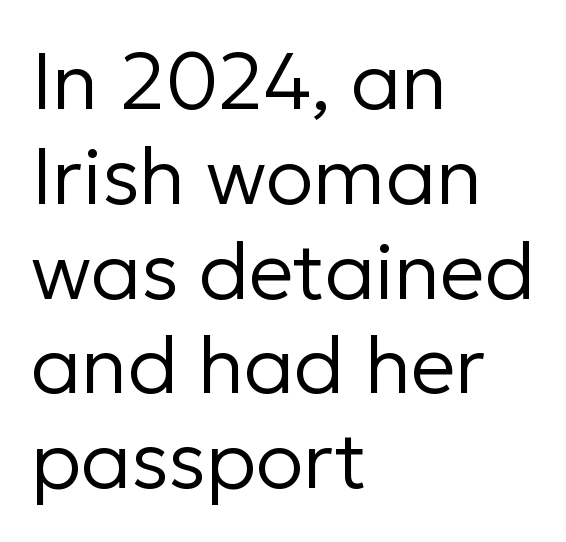
The image shows 79 px regular-weight sans-serif type, upright; set left-aligned, line spacing 1.2x, normal letter spacing, not underlined; low stroke contrast and a medium x-height.
